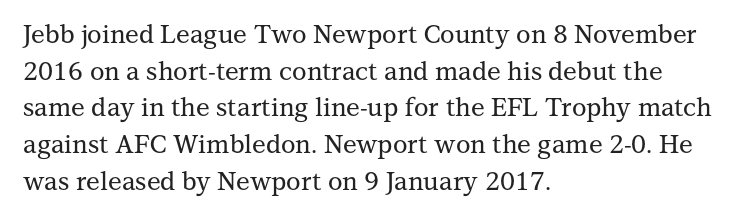
Q: Is the text italic (slanted)? A: No, it is upright.
Q: Is the text underlined? A: No.
Q: How is the paragraph aligned? A: Left-aligned.
Q: Is the spacing between letters normal or unusually wide? A: Normal.
Q: Is the spacing between lines tight, normal or loose? A: Normal.
